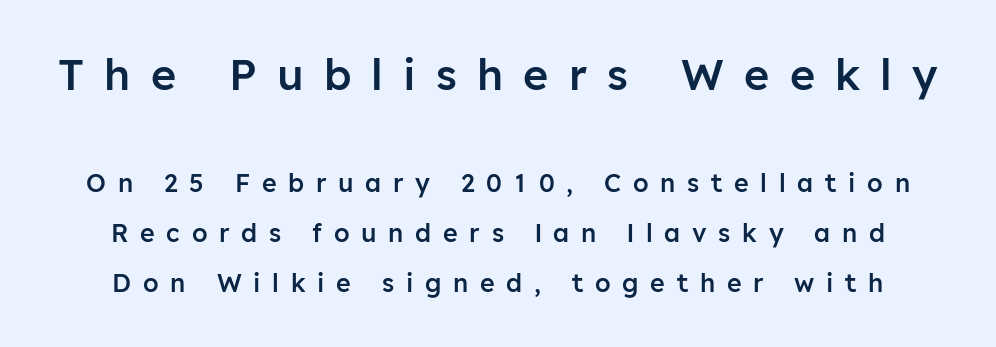
{"serif": "no", "italic": "no", "bold": "semi", "weight": "semibold", "width": "normal", "stroke_contrast": "low", "x_height": "medium", "monospaced": "no", "underline": "no", "line_spacing": "loose", "line_spacing_ratio": 2.0, "letter_spacing": "wide", "letter_spacing_em": 0.47, "larger_block": "first", "size_ratio": 1.72, "glyph_px": 43}
